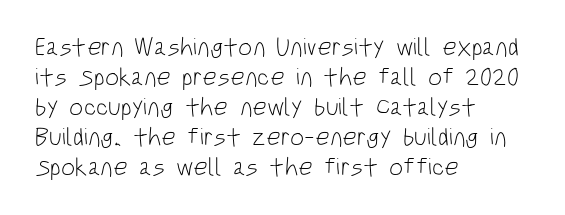
Stem width sits at or under what a default text font uses. Rendered with straight, roman letterforms. In CSS terms this would be text-align: left. Is the letter spacing exaggerated? No — it looks like the ordinary default.
